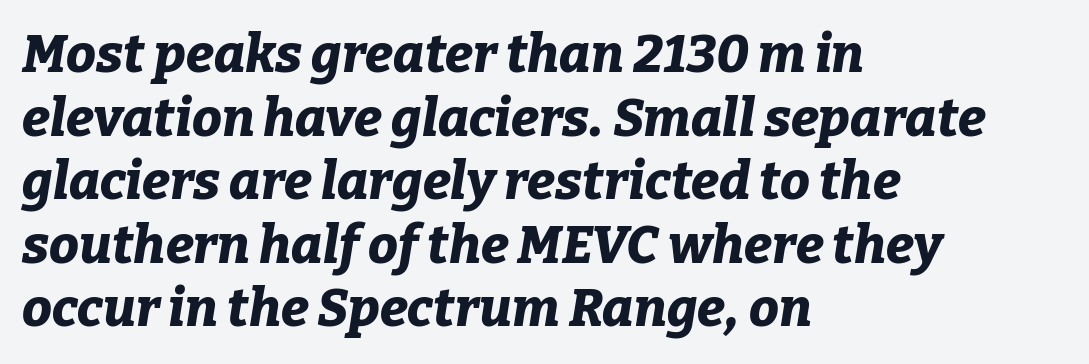
Tracking value appears to be zero — textbook default spacing. Check the space under the baseline: it is left empty. Set as a true bold cut, around the 700 mark. These lines are rendered in a variable-pitch font. The paragraph has a hard left edge and a soft right edge.
